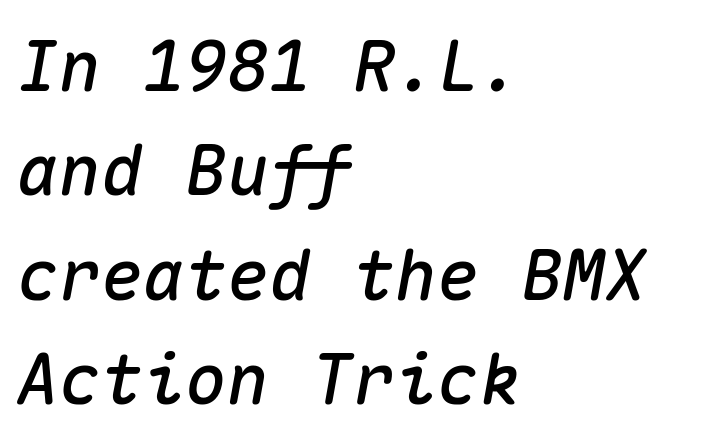
The space beneath each line is pristine and unruled. Inter-character spacing is left at the font's built-in metrics. Each letter, wide or thin by design, is forced into the same width here. This rendering uses left alignment, leaving the right contour irregular.
